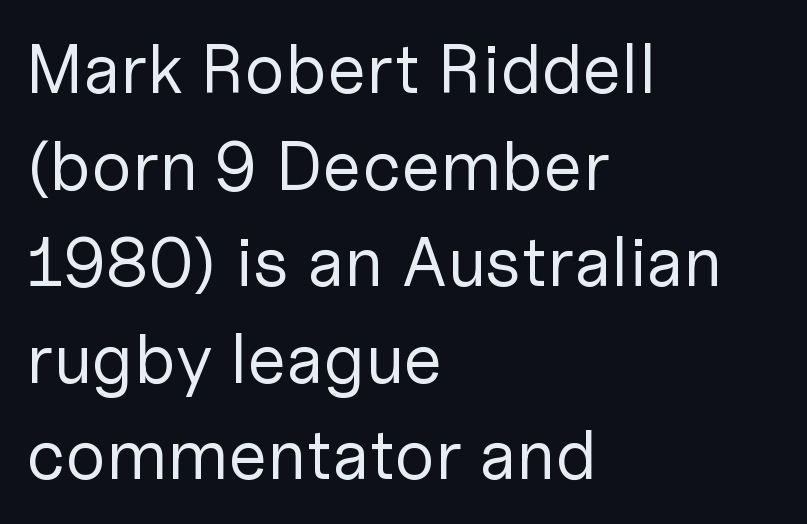
Any mark beneath the type? The region is blank. Font category for this specimen: sans-serif. The typography opts for an upright posture over an oblique one. The line texture is even and compact thanks to regular tracking.
